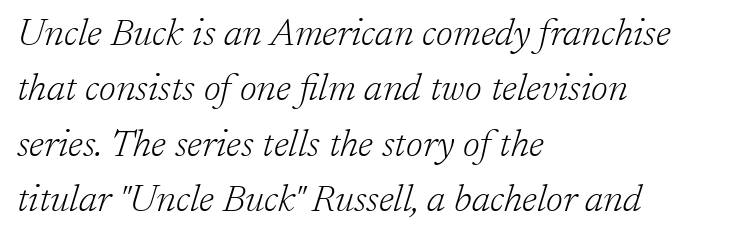
{"serif": "yes", "italic": "yes", "lean": "right", "slant_degrees": 17, "bold": "no", "weight": "light", "width": "normal", "stroke_contrast": "low", "x_height": "medium", "monospaced": "no", "underline": "no", "align": "left", "line_spacing": "normal", "line_spacing_ratio": 1.46, "letter_spacing": "normal", "letter_spacing_em": 0.0, "glyph_px": 38}
